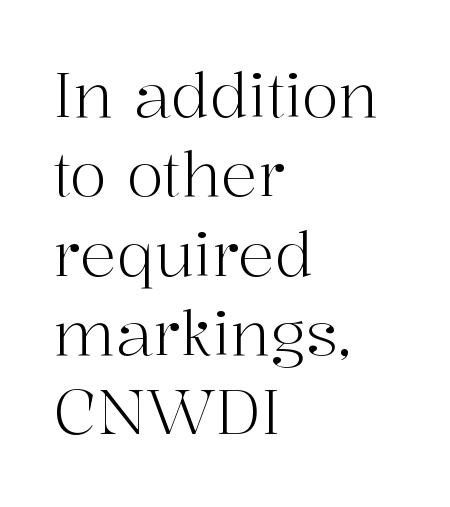
{"serif": "yes", "italic": "no", "bold": "no", "weight": "light", "width": "normal", "stroke_contrast": "high", "x_height": "medium", "monospaced": "no", "underline": "no", "align": "left", "line_spacing": "normal", "line_spacing_ratio": 1.3, "letter_spacing": "normal", "letter_spacing_em": 0.0, "glyph_px": 61}
